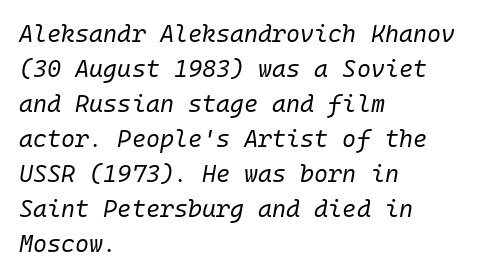
The image shows 24 px text type, italic (leaning right); set left-aligned, normal line spacing (1.46x), normal letter spacing, not underlined.
